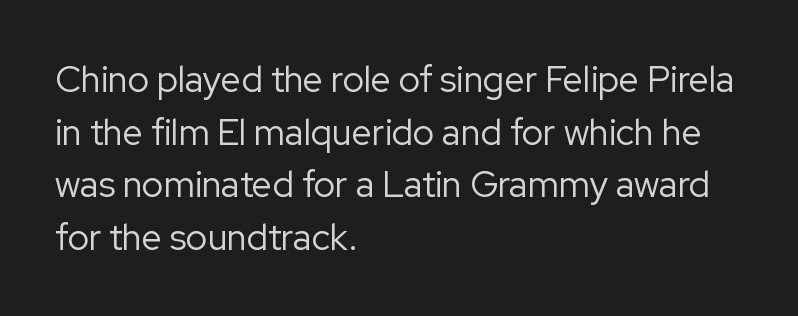
Q: Is the text bold? A: No.
Q: Is the text italic (slanted)? A: No, it is upright.
Q: Is the typeface a serif or a sans-serif typeface? A: Sans-serif.
Q: Is the text underlined? A: No.
Q: How is the paragraph aligned? A: Left-aligned.
Q: Is the spacing between letters normal or unusually wide? A: Normal.
Q: Is the spacing between lines tight, normal or loose? A: Normal.
Q: Width (condensed, normal, or wide)? A: Normal.
Q: Stroke contrast? A: Low.
Q: x-height? A: Medium.
Q: Monospaced? A: No.
